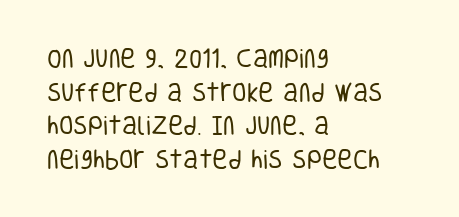
Q: Is the text bold? A: No.
Q: Is the text italic (slanted)? A: No, it is upright.
Q: Is the text underlined? A: No.
Q: How is the paragraph aligned? A: Left-aligned.
Q: Is the spacing between letters normal or unusually wide? A: Normal.
Q: Is the spacing between lines tight, normal or loose? A: Normal.
